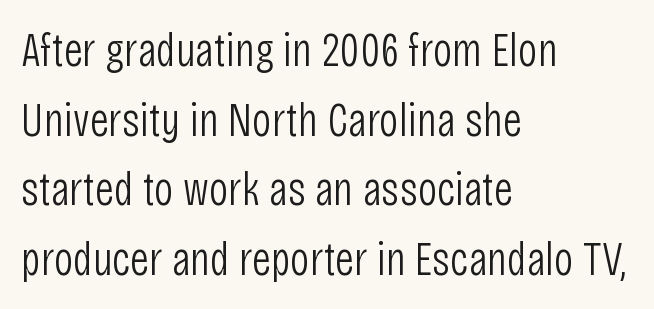
Q: Is the text bold? A: No.
Q: Is the text italic (slanted)? A: No, it is upright.
Q: Is the typeface a serif or a sans-serif typeface? A: Sans-serif.
Q: Is the text underlined? A: No.
Q: How is the paragraph aligned? A: Left-aligned.
Q: Is the spacing between letters normal or unusually wide? A: Normal.
Q: Is the spacing between lines tight, normal or loose? A: Normal.
Q: Width (condensed, normal, or wide)? A: Condensed.
Q: Stroke contrast? A: Low.
Q: x-height? A: Large.
Q: Monospaced? A: No.
